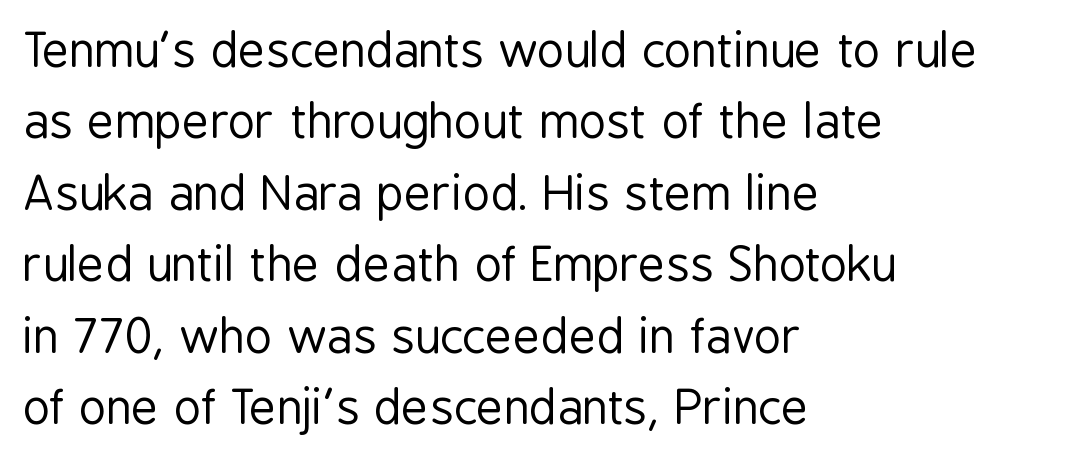
{"serif": "no", "italic": "no", "bold": "no", "weight": "regular", "width": "condensed", "stroke_contrast": "low", "x_height": "medium", "monospaced": "no", "underline": "no", "align": "left", "line_spacing": "normal", "line_spacing_ratio": 1.52, "letter_spacing": "normal", "letter_spacing_em": 0.0, "glyph_px": 47}
